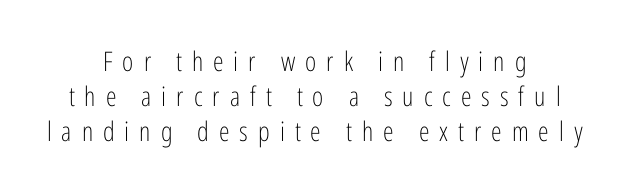
{"italic": "no", "bold": "no", "underline": "no", "align": "center", "line_spacing": "normal", "line_spacing_ratio": 1.3, "letter_spacing": "wide", "letter_spacing_em": 0.37, "glyph_px": 27}
